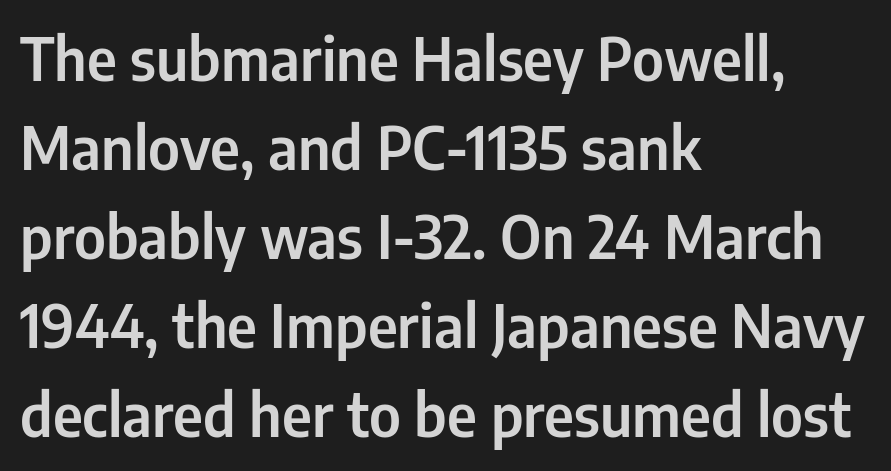
Q: Is the text italic (slanted)? A: No, it is upright.
Q: Is the typeface a serif or a sans-serif typeface? A: Sans-serif.
Q: Is the text underlined? A: No.
Q: How is the paragraph aligned? A: Left-aligned.
Q: Is the spacing between letters normal or unusually wide? A: Normal.
Q: Is the spacing between lines tight, normal or loose? A: Normal.
Q: Width (condensed, normal, or wide)? A: Condensed.
Q: Stroke contrast? A: Low.
Q: x-height? A: Medium.
Q: Monospaced? A: No.
